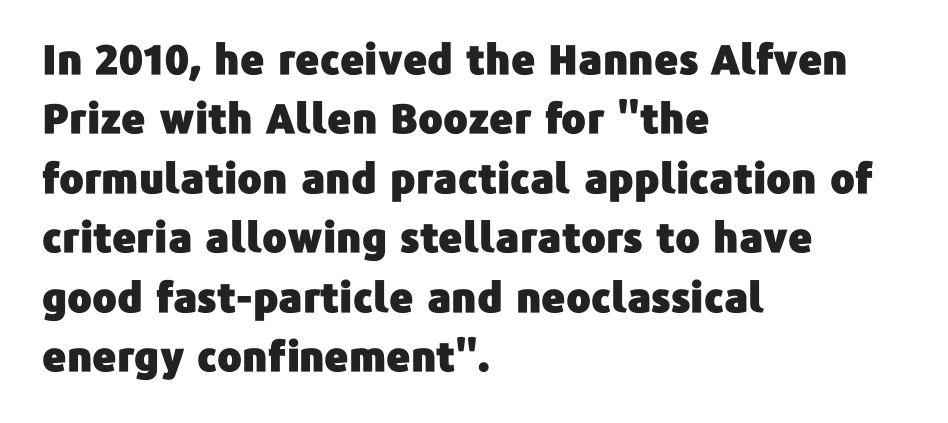
Q: Is the text italic (slanted)? A: No, it is upright.
Q: Is the typeface a serif or a sans-serif typeface? A: Sans-serif.
Q: Is the text underlined? A: No.
Q: How is the paragraph aligned? A: Left-aligned.
Q: Is the spacing between letters normal or unusually wide? A: Normal.
Q: Is the spacing between lines tight, normal or loose? A: Normal.
Q: Width (condensed, normal, or wide)? A: Normal.
Q: Stroke contrast? A: Low.
Q: x-height? A: Medium.
Q: Monospaced? A: No.
